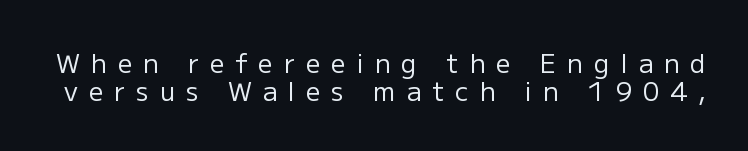
The rendering inserts visible extra space after every character. How would I describe the line gaps? Narrow and economical. Notice how the stems are strictly vertical — no italics here. Weight: in the light-to-regular range. Type without underlining.
